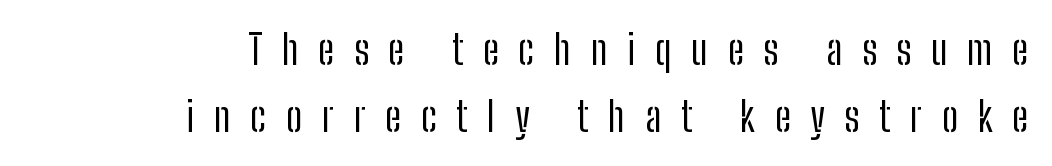
The words here are not underlined. The cut favours lightness, reaching ordinary text weight at its darkest. Character widths vary here, with narrow letters taking less room than wide ones. Unlike a traditional serif, this face leaves its strokes unadorned.
